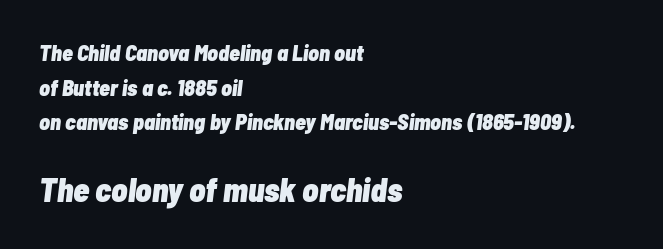
{"italic": "yes", "lean": "right", "slant_degrees": 7, "bold": "yes", "weight": "heavy", "width": "condensed", "stroke_contrast": "low", "x_height": "medium", "monospaced": "no", "underline": "no", "align": "left", "line_spacing": "normal", "line_spacing_ratio": 1.57, "letter_spacing": "normal", "letter_spacing_em": 0.0, "larger_block": "second", "size_ratio": 1.5, "glyph_px": 33}
